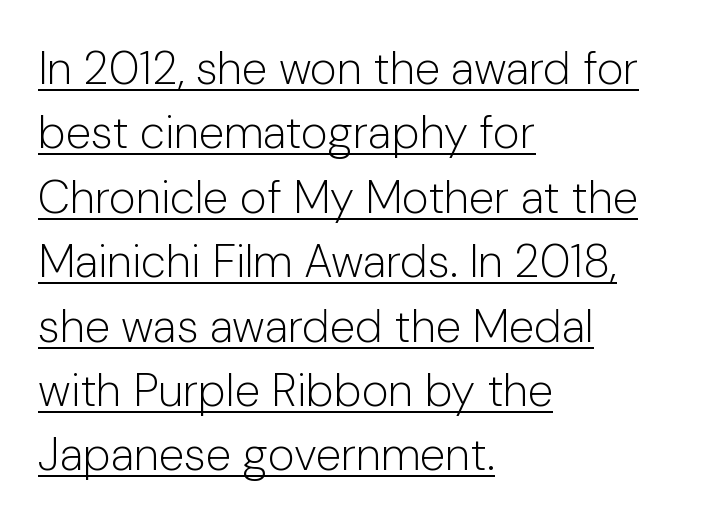
The image shows 46 px light sans-serif type, upright; set left-aligned, normal line spacing (1.4x), normal letter spacing, underlined; low stroke contrast and a medium x-height.
